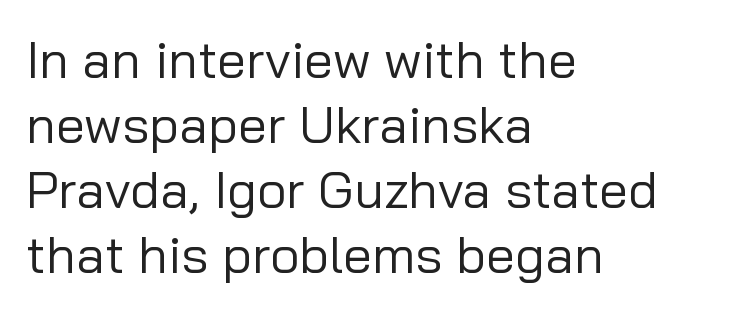
The image shows 52 px regular-weight sans-serif type, upright; set left-aligned, normal line spacing (1.25x), normal letter spacing, not underlined; low stroke contrast and a medium x-height.
